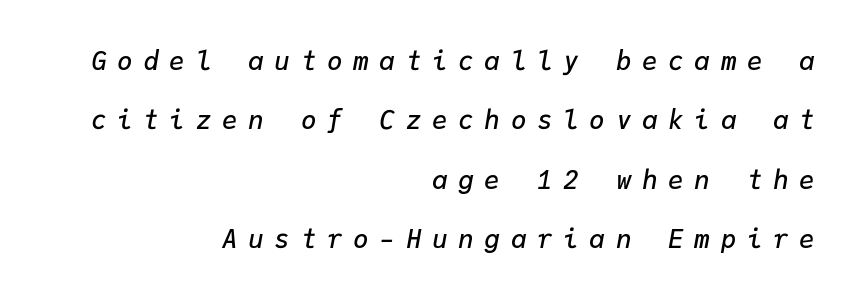
The baseline area is clear. The passage shown stacks its lines with a broad gap. The font's italic variant was chosen for this text. Slightly chunky letters — semibold, I'd say, not full bold.
